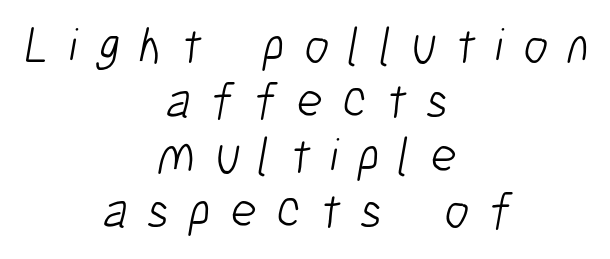
The image shows 50 px light, condensed sans-serif type; set centered, tight line spacing (1.1x), unusually wide letter spacing (+0.39 em), not underlined; low stroke contrast and a medium x-height.
